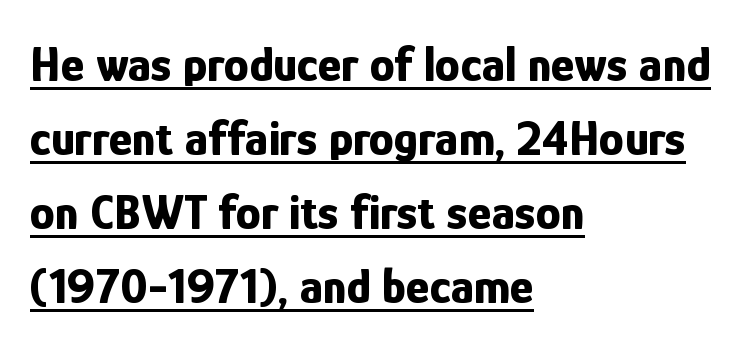
Q: Is the text bold? A: Yes.
Q: Is the text italic (slanted)? A: No, it is upright.
Q: Is the typeface a serif or a sans-serif typeface? A: Sans-serif.
Q: Is the text underlined? A: Yes.
Q: How is the paragraph aligned? A: Left-aligned.
Q: Is the spacing between letters normal or unusually wide? A: Normal.
Q: Is the spacing between lines tight, normal or loose? A: Normal.
Q: Width (condensed, normal, or wide)? A: Condensed.
Q: Stroke contrast? A: Low.
Q: x-height? A: Medium.
Q: Monospaced? A: No.
